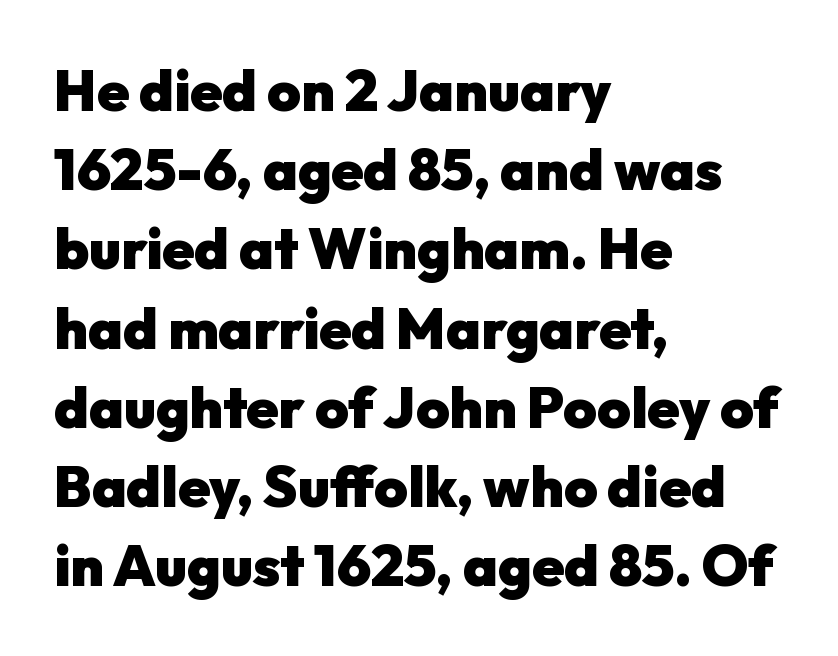
{"serif": "no", "italic": "no", "bold": "yes", "weight": "heavy", "width": "normal", "stroke_contrast": "low", "x_height": "medium", "monospaced": "no", "underline": "no", "align": "left", "line_spacing": "normal", "line_spacing_ratio": 1.39, "letter_spacing": "normal", "letter_spacing_em": 0.0, "glyph_px": 57}
